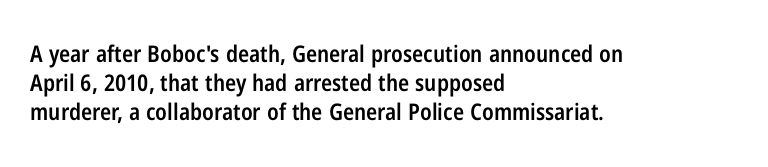
Q: Is the text bold? A: Semi-bold.
Q: Is the text italic (slanted)? A: No, it is upright.
Q: Is the text underlined? A: No.
Q: How is the paragraph aligned? A: Left-aligned.
Q: Is the spacing between letters normal or unusually wide? A: Normal.
Q: Is the spacing between lines tight, normal or loose? A: Normal.
